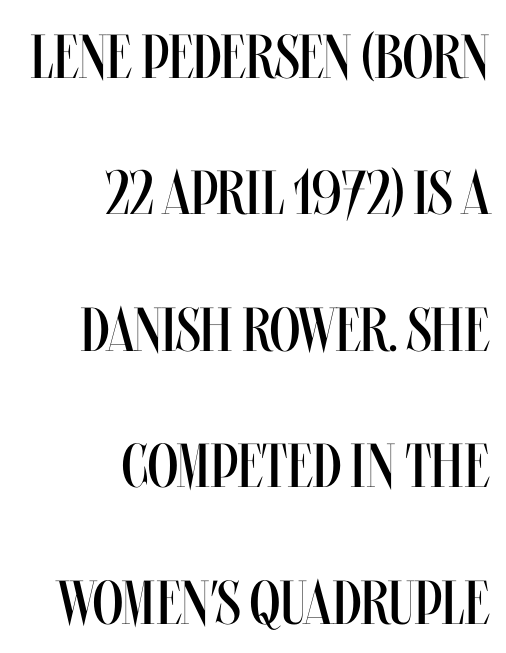
The image shows 62 px regular-weight, condensed type, upright; set right-aligned, loose line spacing (2.2x), normal letter spacing, not underlined; medium stroke contrast and a large x-height.
